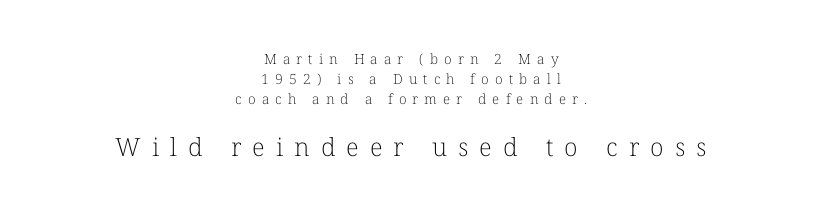
The image shows 25 px text type, upright; set centered, normal line spacing (1.44x), unusually wide letter spacing (+0.44 em), not underlined; the second (bottom) block is 1.79x larger.
